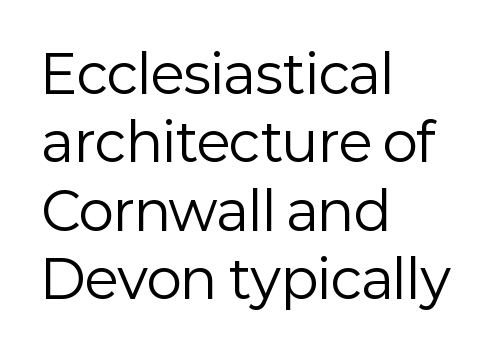
Unlike italic type, these characters show no tilt at all. Nope, no serifs anywhere on these letters. The space directly below the letters is spotless. Spacing verdict: proportional, widths tailored to each character.
